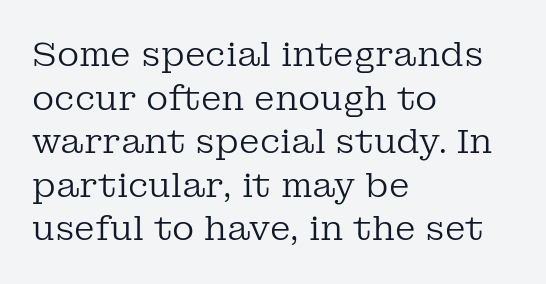
{"serif": "yes", "italic": "no", "bold": "no", "weight": "regular", "width": "normal", "stroke_contrast": "low", "x_height": "medium", "monospaced": "no", "underline": "no", "align": "left", "line_spacing": "normal", "line_spacing_ratio": 1.28, "letter_spacing": "normal", "letter_spacing_em": 0.0, "glyph_px": 34}
